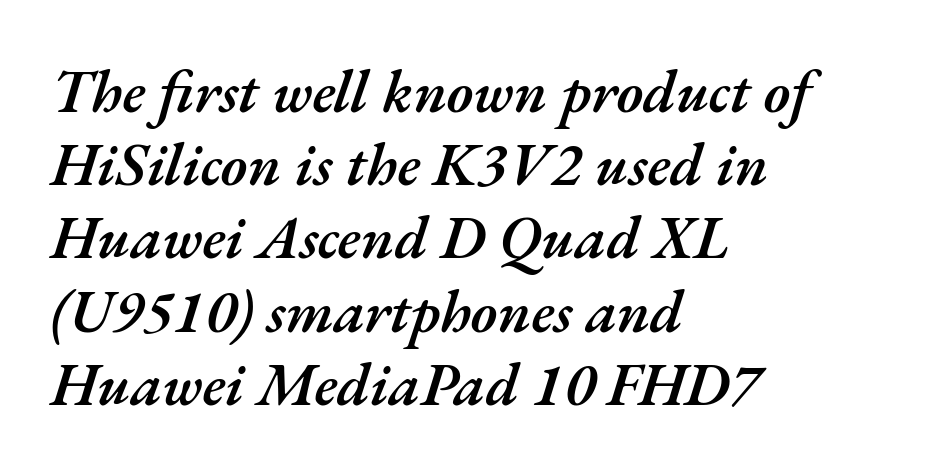
The rendering uses natural spacing where letterforms have individual widths. I'd describe the lettering as semibold — firm but not a full bold. A student would call this left alignment; a typographer would say flush left, rag right. The specimen omits any rule beneath the text block's lines. The line texture is even and compact thanks to regular tracking. In terms of posture, this sample is oblique.
